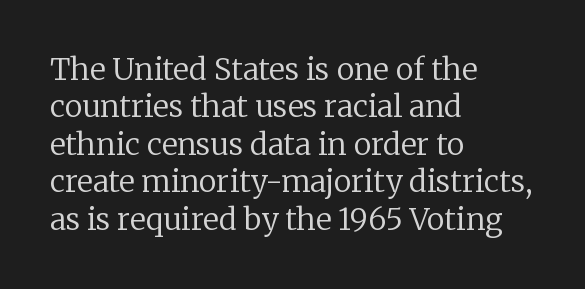
Q: Is the text bold? A: No.
Q: Is the text italic (slanted)? A: No, it is upright.
Q: Is the typeface a serif or a sans-serif typeface? A: Serif.
Q: Is the text underlined? A: No.
Q: How is the paragraph aligned? A: Left-aligned.
Q: Is the spacing between letters normal or unusually wide? A: Normal.
Q: Is the spacing between lines tight, normal or loose? A: Normal.
Q: Width (condensed, normal, or wide)? A: Normal.
Q: Stroke contrast? A: Low.
Q: x-height? A: Medium.
Q: Monospaced? A: No.
